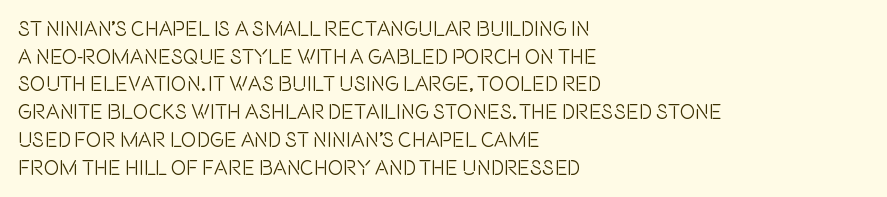
Every character sits straight up, as roman type does. Decoration check: the copy has no underline. A normal amount of white space separates one row of letters from the next. The passage shown has conventional tracking throughout.
